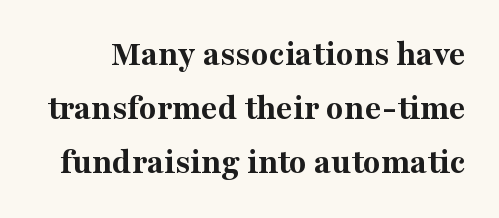
The image shows 36 px bold serif type, upright; set normal line spacing (1.5x), normal letter spacing, not underlined; medium stroke contrast and a medium x-height.
